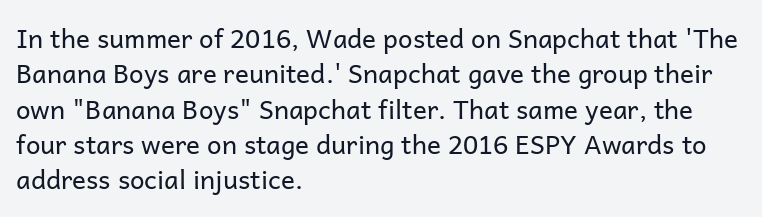
The image shows 26 px text type, upright; set left-aligned, normal line spacing (1.36x), normal letter spacing, not underlined.
